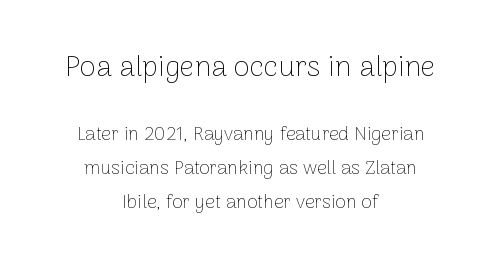
{"serif": "no", "italic": "no", "bold": "no", "weight": "thin", "width": "normal", "stroke_contrast": "low", "x_height": "medium", "monospaced": "no", "underline": "no", "align": "center", "line_spacing_ratio": 1.79, "letter_spacing": "normal", "letter_spacing_em": 0.0, "larger_block": "first", "size_ratio": 1.53, "glyph_px": 29}
